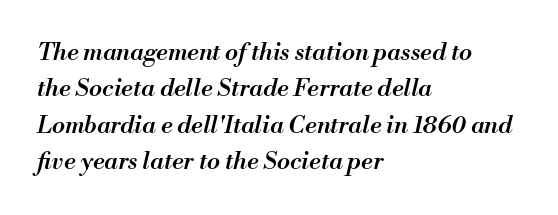
{"italic": "yes", "lean": "right", "slant_degrees": 13, "bold": "semi", "underline": "no", "align": "left", "line_spacing": "normal", "line_spacing_ratio": 1.52, "letter_spacing": "normal", "letter_spacing_em": 0.0, "glyph_px": 24}
